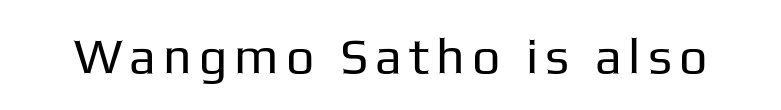
{"serif": "no", "italic": "no", "bold": "no", "weight": "regular", "width": "normal", "stroke_contrast": "low", "x_height": "medium", "monospaced": "no", "underline": "no", "glyph_px": 50}
